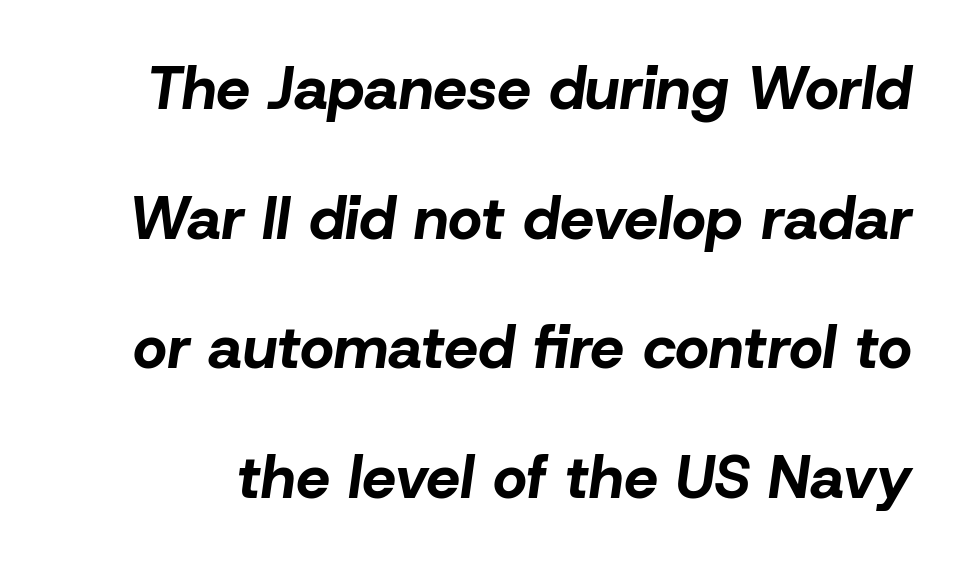
Caption: standard tracking, unaltered. The gap between lines stays unmarked. Vertical spacing — loose. Compared with an ordinary text face, these strokes are far heavier — a full bold.
